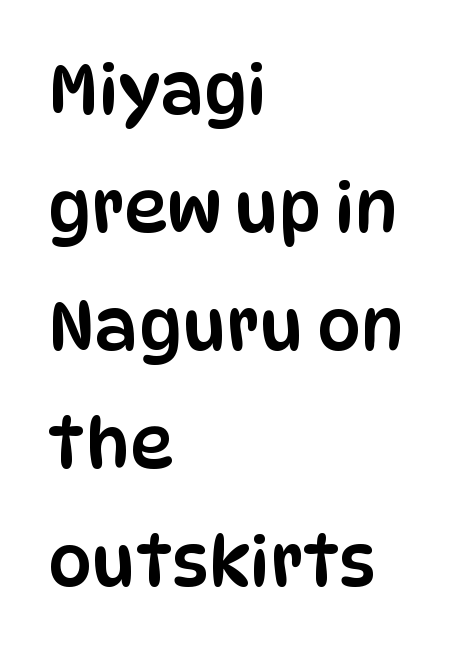
{"serif": "no", "italic": "no", "width": "condensed", "stroke_contrast": "low", "x_height": "large", "monospaced": "no", "underline": "no", "align": "left", "line_spacing_ratio": 1.71, "letter_spacing": "normal", "letter_spacing_em": 0.0, "glyph_px": 69}
